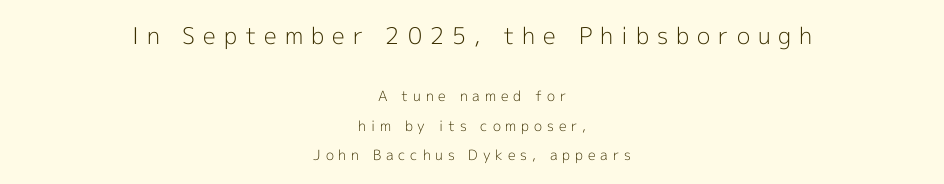
The image shows 23 px text type, upright; set centered, loose line spacing (2.09x), unusually wide letter spacing (+0.35 em), not underlined; the first (top) block is 1.64x larger.
